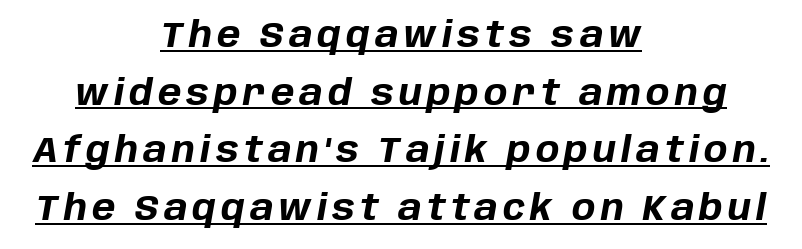
{"italic": "yes", "lean": "right", "slant_degrees": 10, "bold": "yes", "weight": "bold", "width": "normal", "stroke_contrast": "low", "x_height": "large", "monospaced": "no", "underline": "yes", "align": "center", "line_spacing": "normal", "line_spacing_ratio": 1.65, "glyph_px": 35}
